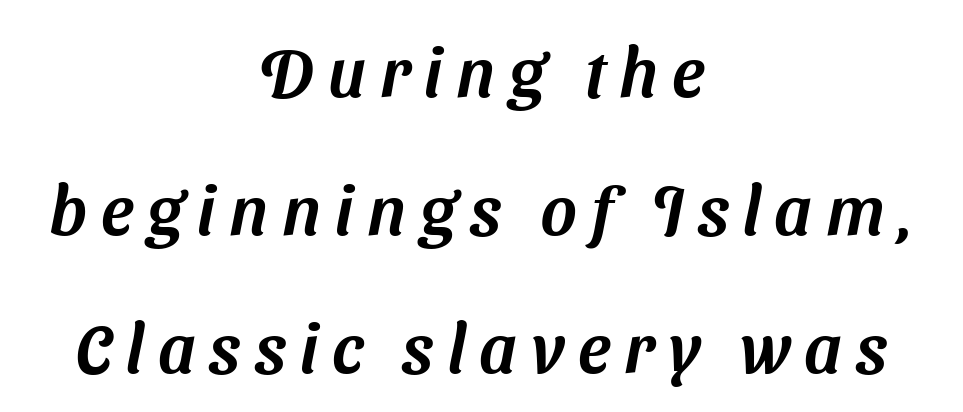
The image shows 69 px sans-serif type; set centered, loose line spacing (2.0x), unusually wide letter spacing (+0.2 em), not underlined; medium stroke contrast and a medium x-height.
